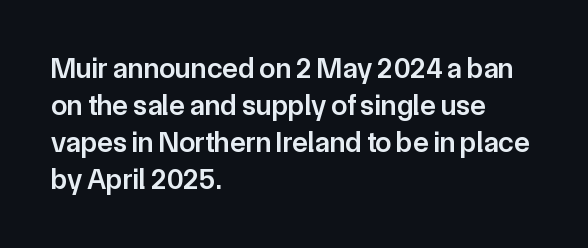
The image shows 29 px semibold sans-serif type, upright; set left-aligned, normal line spacing (1.28x), normal letter spacing, not underlined; low stroke contrast and a medium x-height.
